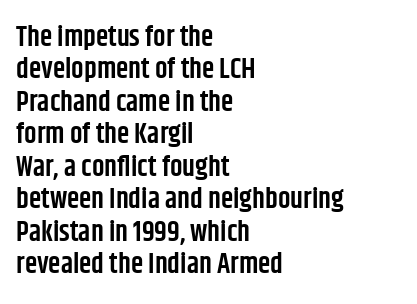
The letters stand straight up with perfectly vertical stems. The gap between lines stays unmarked. This sample uses plain, unmodified letter spacing. Varying glyph widths throughout — classic text-font behaviour. The glyphs in this specimen are sans serif. Set as a demibold, roughly 600 on the weight scale.
